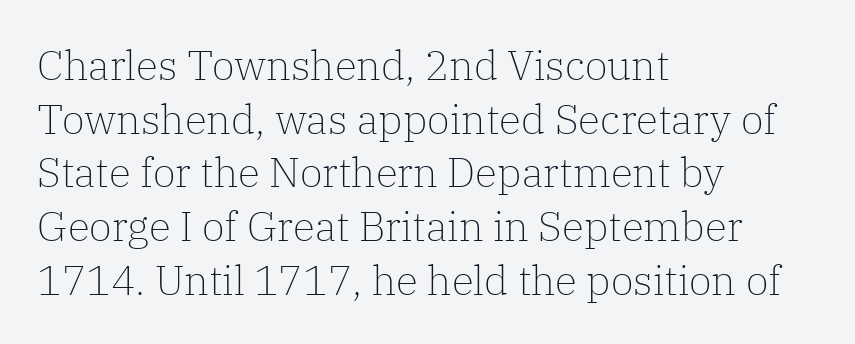
{"serif": "yes", "italic": "no", "bold": "no", "weight": "light", "width": "normal", "stroke_contrast": "low", "x_height": "medium", "monospaced": "no", "underline": "no", "align": "left", "line_spacing": "normal", "line_spacing_ratio": 1.31, "letter_spacing": "normal", "letter_spacing_em": 0.0, "glyph_px": 41}
